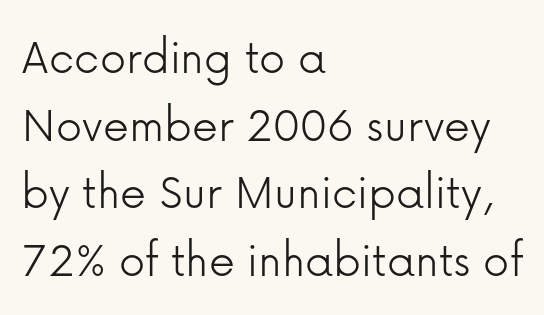
Q: Is the text bold? A: No.
Q: Is the text italic (slanted)? A: No, it is upright.
Q: Is the typeface a serif or a sans-serif typeface? A: Sans-serif.
Q: Is the text underlined? A: No.
Q: How is the paragraph aligned? A: Left-aligned.
Q: Is the spacing between letters normal or unusually wide? A: Normal.
Q: Is the spacing between lines tight, normal or loose? A: Normal.
Q: Width (condensed, normal, or wide)? A: Normal.
Q: Stroke contrast? A: Low.
Q: x-height? A: Medium.
Q: Monospaced? A: No.
